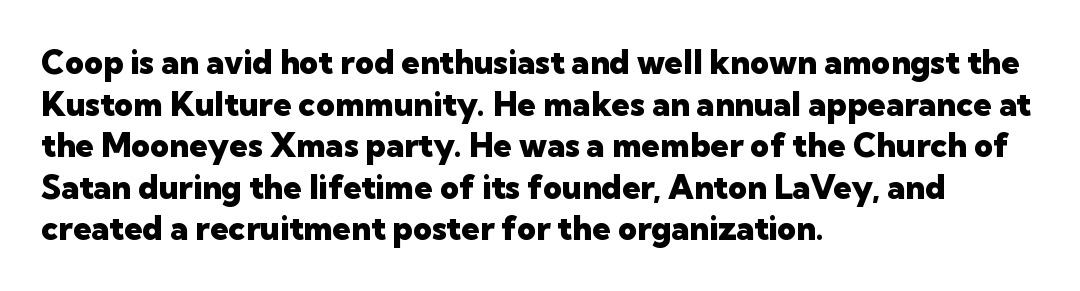
The image shows 33 px heavy sans-serif type, upright; set left-aligned, normal line spacing (1.26x), normal letter spacing, not underlined; low stroke contrast and a medium x-height.
